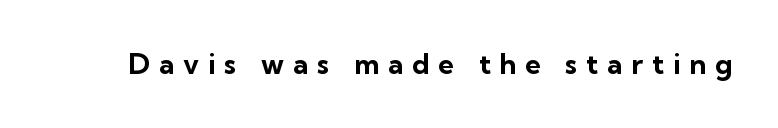
Q: Is the text bold? A: Yes.
Q: Is the text italic (slanted)? A: No, it is upright.
Q: Is the typeface a serif or a sans-serif typeface? A: Sans-serif.
Q: Is the text underlined? A: No.
Q: Is the spacing between letters normal or unusually wide? A: Unusually wide.
Q: Width (condensed, normal, or wide)? A: Normal.
Q: Stroke contrast? A: Low.
Q: x-height? A: Medium.
Q: Monospaced? A: No.
